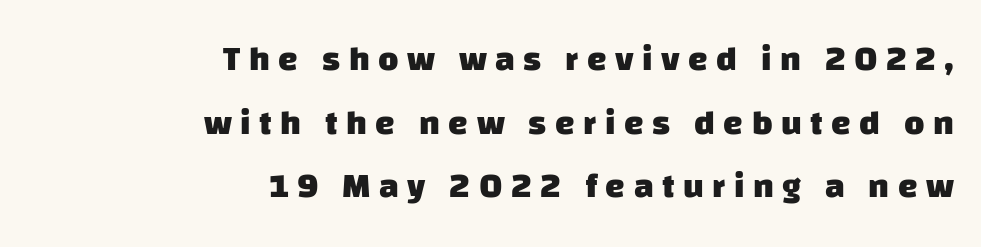
Q: Is the text bold? A: Yes.
Q: Is the typeface a serif or a sans-serif typeface? A: Sans-serif.
Q: Is the text underlined? A: No.
Q: How is the paragraph aligned? A: Right-aligned.
Q: Is the spacing between letters normal or unusually wide? A: Unusually wide.
Q: Width (condensed, normal, or wide)? A: Normal.
Q: Stroke contrast? A: Low.
Q: x-height? A: Large.
Q: Monospaced? A: No.
